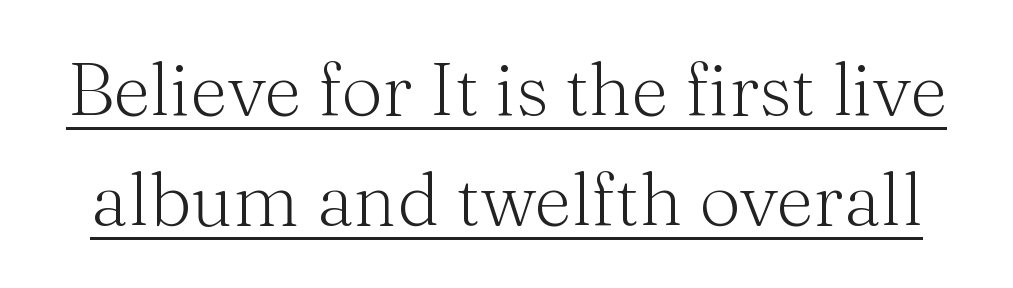
Q: Is the text bold? A: No.
Q: Is the text italic (slanted)? A: No, it is upright.
Q: Is the typeface a serif or a sans-serif typeface? A: Serif.
Q: Is the text underlined? A: Yes.
Q: Is the spacing between letters normal or unusually wide? A: Normal.
Q: Is the spacing between lines tight, normal or loose? A: Normal.
Q: Width (condensed, normal, or wide)? A: Normal.
Q: Stroke contrast? A: Medium.
Q: x-height? A: Medium.
Q: Monospaced? A: No.
